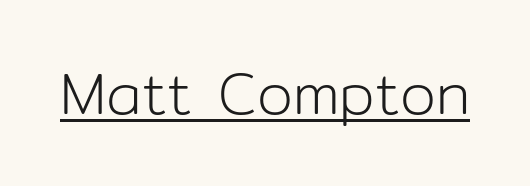
The image shows 58 px light sans-serif type, upright; set normal letter spacing, underlined; low stroke contrast and a medium x-height.
